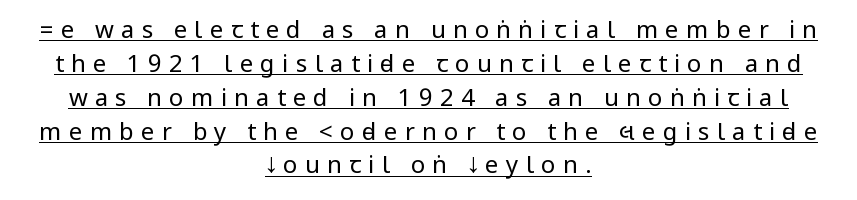
{"italic": "no", "bold": "no", "underline": "yes", "align": "center", "line_spacing": "normal", "line_spacing_ratio": 1.41, "letter_spacing": "wide", "letter_spacing_em": 0.3, "glyph_px": 24}
